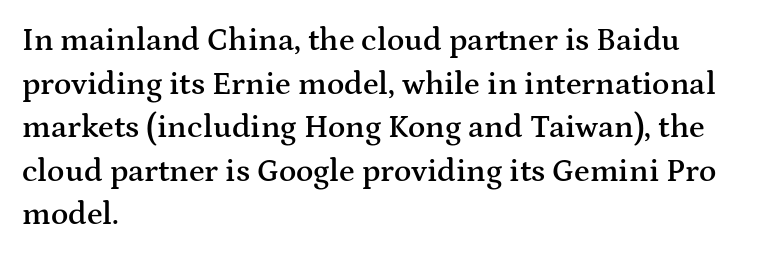
Q: Is the text bold? A: Semi-bold.
Q: Is the text italic (slanted)? A: No, it is upright.
Q: Is the typeface a serif or a sans-serif typeface? A: Serif.
Q: Is the text underlined? A: No.
Q: How is the paragraph aligned? A: Left-aligned.
Q: Is the spacing between letters normal or unusually wide? A: Normal.
Q: Is the spacing between lines tight, normal or loose? A: Normal.
Q: Width (condensed, normal, or wide)? A: Wide.
Q: Stroke contrast? A: Medium.
Q: x-height? A: Medium.
Q: Monospaced? A: No.
